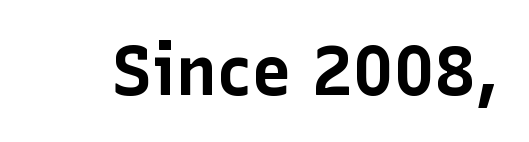
The image shows 68 px bold sans-serif type, upright; set normal letter spacing, not underlined; low stroke contrast and a medium x-height.
